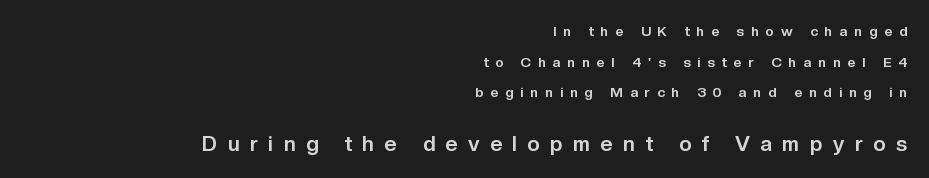
Q: Is the text bold? A: Yes.
Q: Is the text italic (slanted)? A: No, it is upright.
Q: Is the text underlined? A: No.
Q: How is the paragraph aligned? A: Right-aligned.
Q: Is the spacing between letters normal or unusually wide? A: Unusually wide.
Q: Is the spacing between lines tight, normal or loose? A: Loose.
Q: Which block of text is set in a larger size, the first (top) or the second (bottom)? A: The second (bottom) one.
